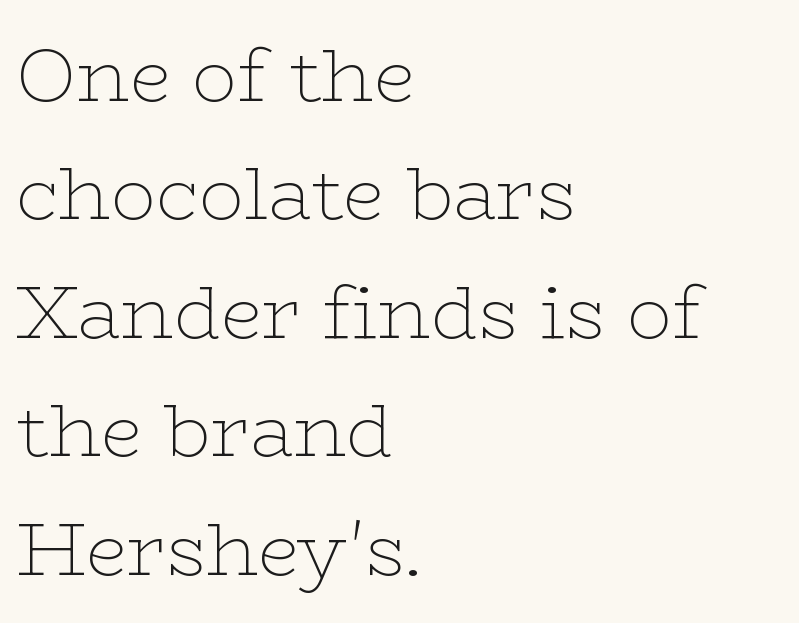
{"serif": "yes", "italic": "no", "bold": "no", "weight": "thin", "width": "wide", "stroke_contrast": "low", "x_height": "medium", "monospaced": "no", "underline": "no", "align": "left", "line_spacing": "normal", "line_spacing_ratio": 1.58, "letter_spacing": "normal", "letter_spacing_em": 0.0, "glyph_px": 75}
